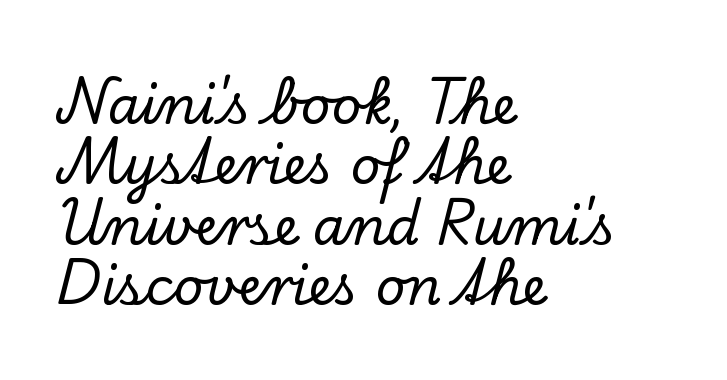
Q: Is the text italic (slanted)? A: Yes.
Q: Is the typeface a serif or a sans-serif typeface? A: Serif.
Q: Is the text underlined? A: No.
Q: How is the paragraph aligned? A: Left-aligned.
Q: Is the spacing between letters normal or unusually wide? A: Normal.
Q: Width (condensed, normal, or wide)? A: Normal.
Q: Stroke contrast? A: Low.
Q: x-height? A: Small.
Q: Monospaced? A: No.
